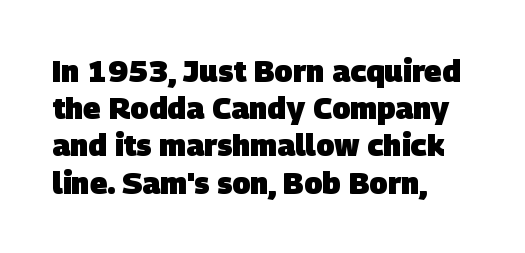
Q: Is the text bold? A: Yes.
Q: Is the typeface a serif or a sans-serif typeface? A: Sans-serif.
Q: Is the text underlined? A: No.
Q: How is the paragraph aligned? A: Left-aligned.
Q: Is the spacing between letters normal or unusually wide? A: Normal.
Q: Width (condensed, normal, or wide)? A: Normal.
Q: Stroke contrast? A: Low.
Q: x-height? A: Large.
Q: Monospaced? A: No.
